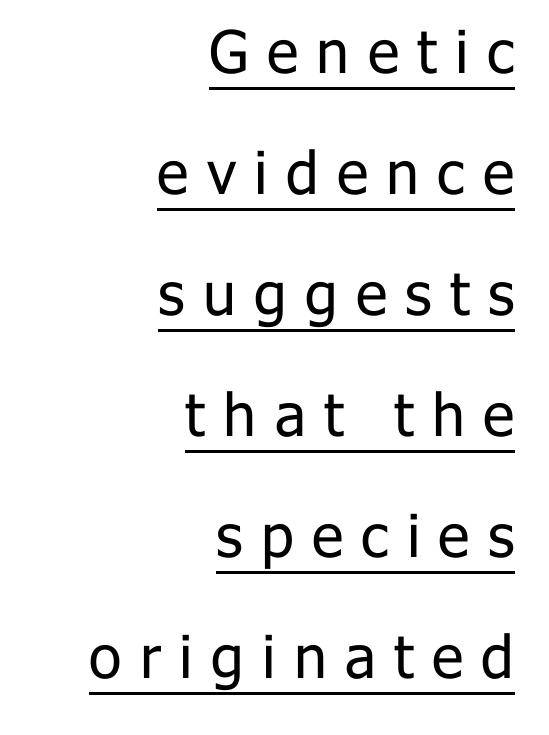
The image shows 59 px regular-weight sans-serif type, upright; set right-aligned, loose line spacing (2.05x), unusually wide letter spacing (+0.31 em), underlined; low stroke contrast and a medium x-height.
